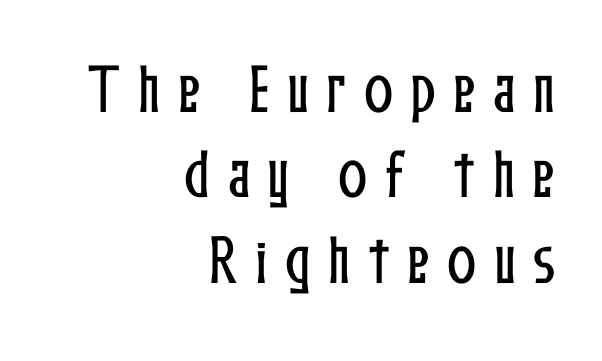
Q: Is the text italic (slanted)? A: No, it is upright.
Q: Is the text underlined? A: No.
Q: How is the paragraph aligned? A: Right-aligned.
Q: Is the spacing between letters normal or unusually wide? A: Unusually wide.
Q: Is the spacing between lines tight, normal or loose? A: Normal.
Q: Width (condensed, normal, or wide)? A: Condensed.
Q: Stroke contrast? A: Low.
Q: x-height? A: Medium.
Q: Monospaced? A: No.
